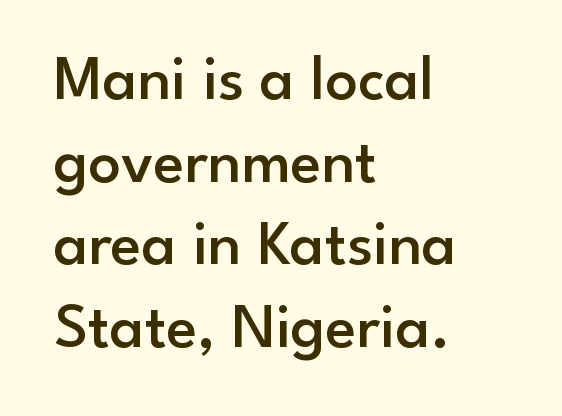
The image shows 64 px semibold sans-serif type, upright; set left-aligned, normal line spacing (1.29x), normal letter spacing, not underlined; low stroke contrast and a small x-height.
